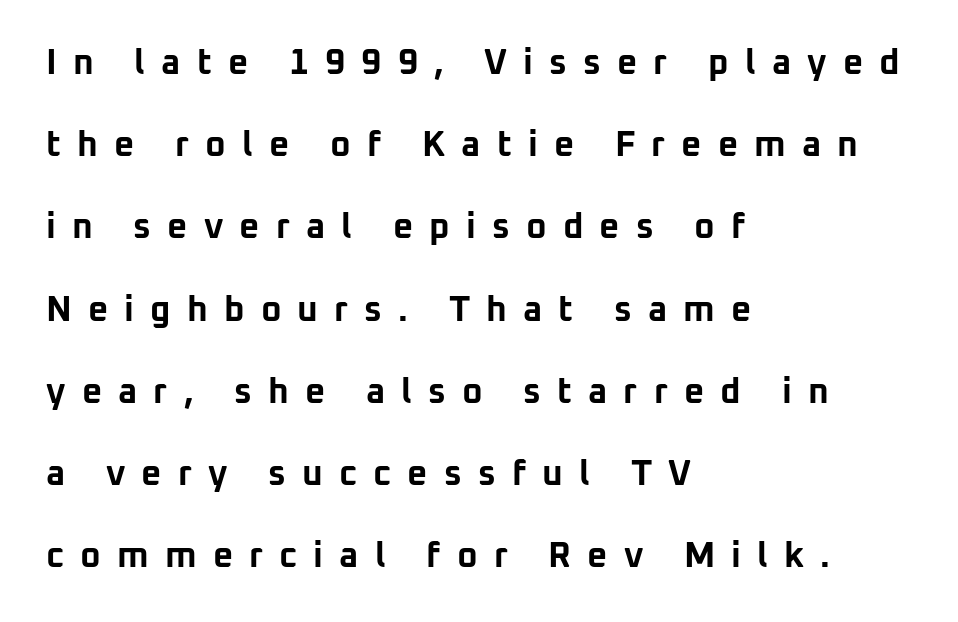
If you measured baseline to baseline, you'd find a long distance. Weight: bold. The face used here is rendered with a markedly widened letterfit. Proportional: the letters do not fall into vertical columns.
